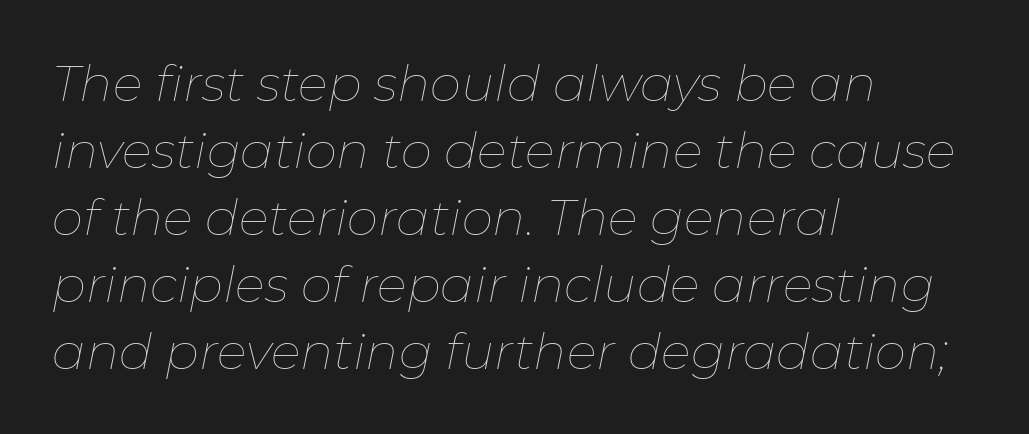
The type is set solid horizontally, with unmodified tracking. In terms of leading, this rendering sits right in the middle. Here the designer chose a conventional face with non-uniform glyph widths. The characters are drawn with everyday or finer stroke widths.
